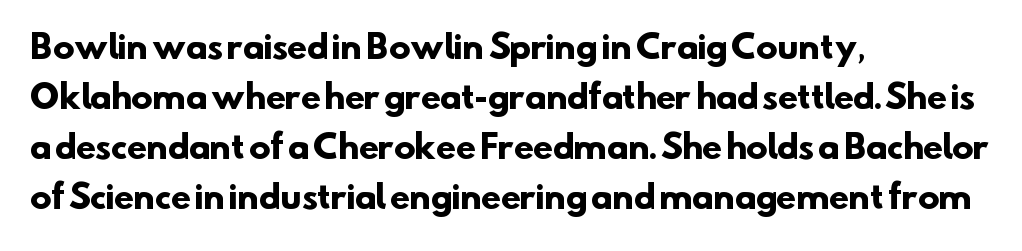
Q: Is the text bold? A: Yes.
Q: Is the typeface a serif or a sans-serif typeface? A: Sans-serif.
Q: Is the text underlined? A: No.
Q: How is the paragraph aligned? A: Left-aligned.
Q: Is the spacing between letters normal or unusually wide? A: Normal.
Q: Is the spacing between lines tight, normal or loose? A: Normal.
Q: Width (condensed, normal, or wide)? A: Normal.
Q: Stroke contrast? A: Low.
Q: x-height? A: Small.
Q: Monospaced? A: No.
